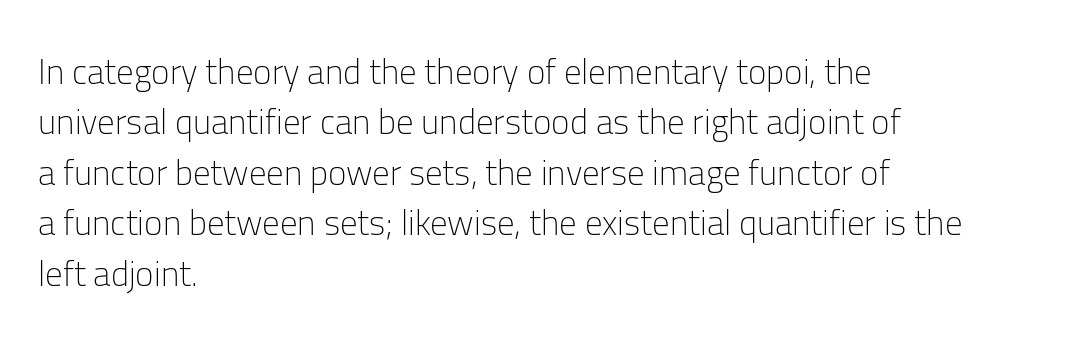
Q: Is the text bold? A: No.
Q: Is the text italic (slanted)? A: No, it is upright.
Q: Is the typeface a serif or a sans-serif typeface? A: Sans-serif.
Q: Is the text underlined? A: No.
Q: How is the paragraph aligned? A: Left-aligned.
Q: Is the spacing between letters normal or unusually wide? A: Normal.
Q: Is the spacing between lines tight, normal or loose? A: Normal.
Q: Width (condensed, normal, or wide)? A: Normal.
Q: Stroke contrast? A: Low.
Q: x-height? A: Medium.
Q: Monospaced? A: No.
